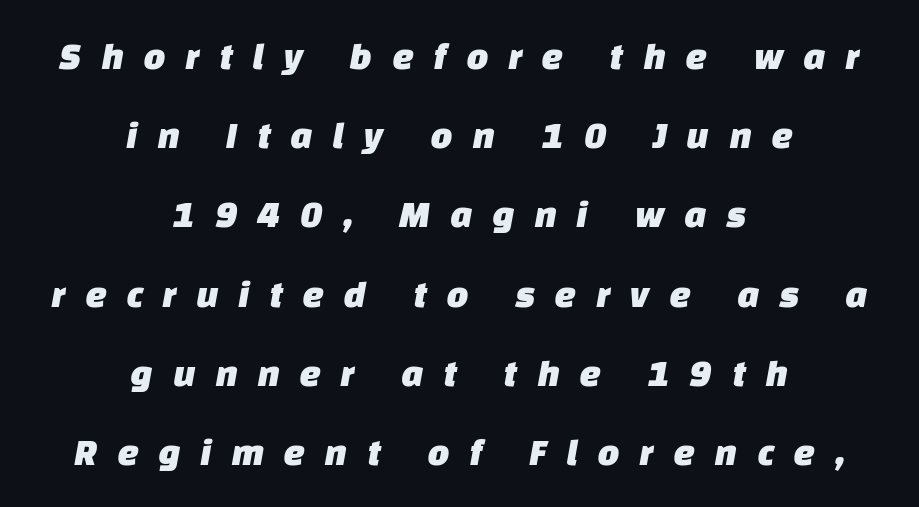
{"serif": "no", "width": "normal", "stroke_contrast": "low", "x_height": "large", "monospaced": "no", "underline": "no", "align": "center", "line_spacing": "loose", "line_spacing_ratio": 2.03, "letter_spacing": "wide", "letter_spacing_em": 0.49, "glyph_px": 39}
